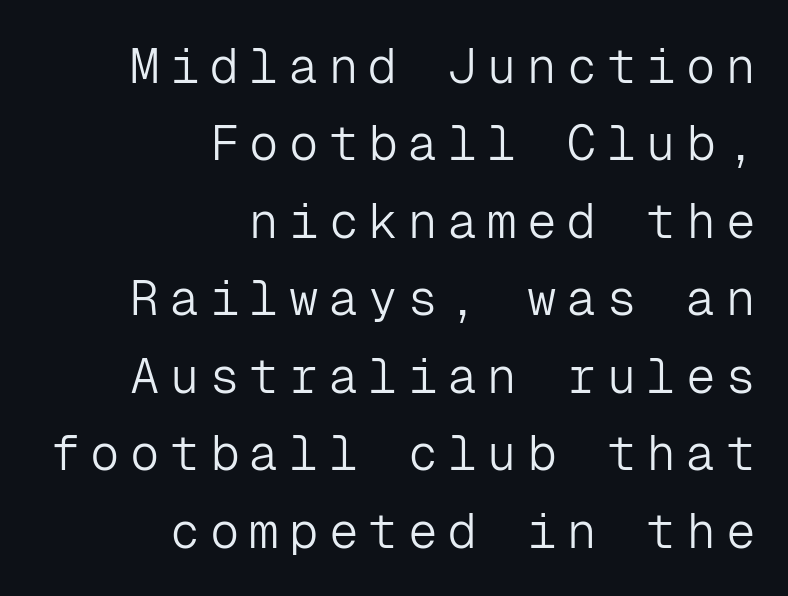
The image shows 49 px light sans-serif type, upright, monospaced; set right-aligned, normal line spacing (1.58x), unusually wide letter spacing (+0.21 em), not underlined; low stroke contrast and a medium x-height.
